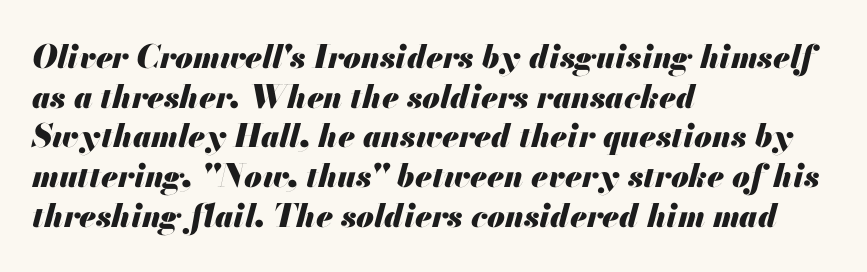
The image shows 32 px heavy type, italic (leaning right); set left-aligned, line spacing 1.24x, normal letter spacing, not underlined; medium stroke contrast and a small x-height.
